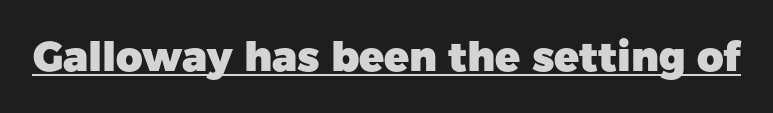
The strokes are fattened all the way to bold. Font category for this specimen: sans-serif. The specimen includes a rule beneath the text block's lines. This sample has the flowing, uneven cadence of proportional lettering. When letters stand straight like this, we call the style roman or upright.
